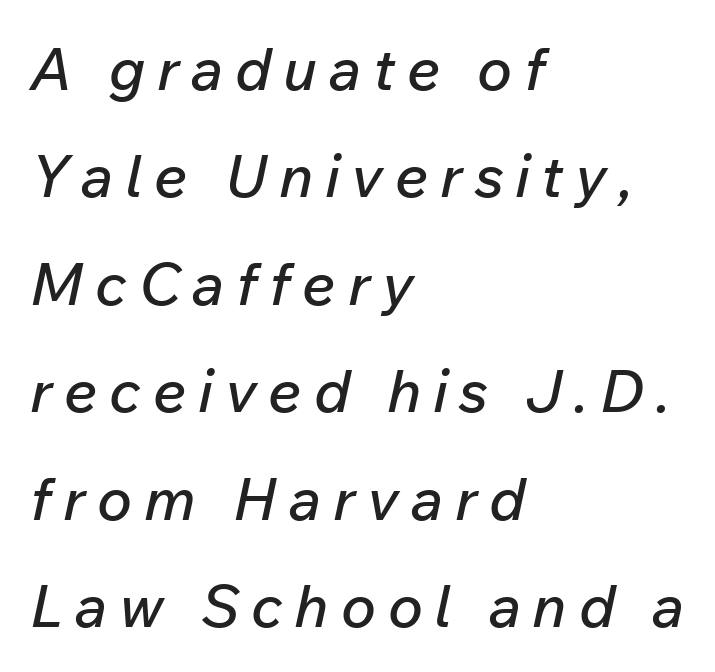
The image shows 59 px text type, italic (leaning right); set left-aligned, line spacing 1.82x, unusually wide letter spacing (+0.2 em), not underlined; low stroke contrast and a medium x-height.
